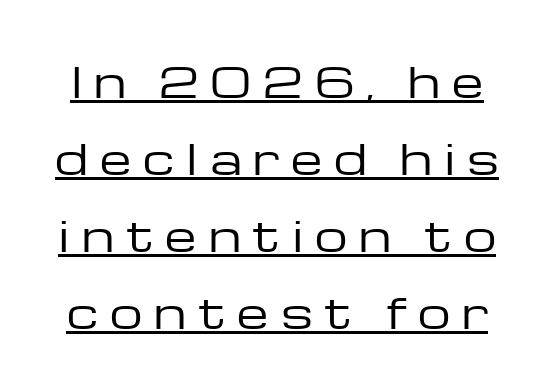
The image shows 41 px regular-weight, wide sans-serif type, upright; set line spacing 1.88x, unusually wide letter spacing (+0.29 em), underlined; low stroke contrast and a medium x-height.
